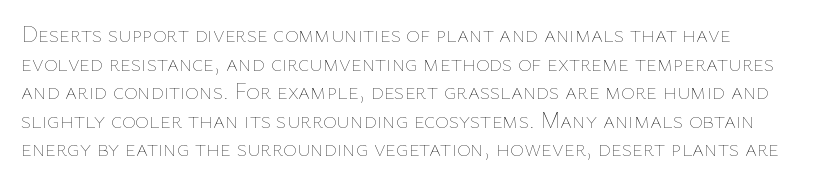
Q: Is the text bold? A: No.
Q: Is the text italic (slanted)? A: No, it is upright.
Q: Is the text underlined? A: No.
Q: How is the paragraph aligned? A: Left-aligned.
Q: Is the spacing between letters normal or unusually wide? A: Normal.
